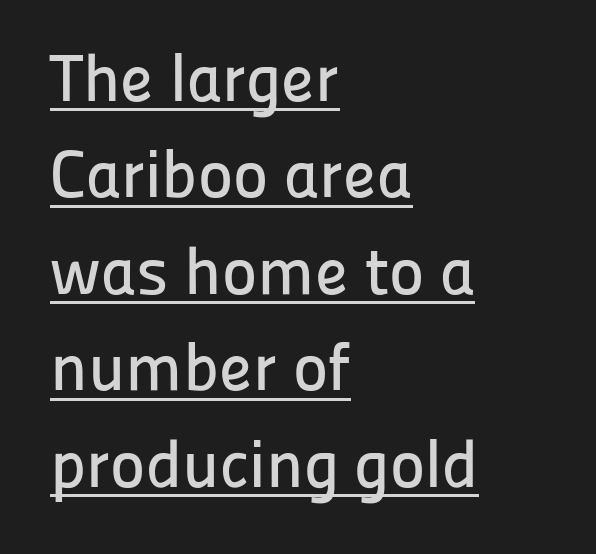
Q: Is the text italic (slanted)? A: No, it is upright.
Q: Is the typeface a serif or a sans-serif typeface? A: Sans-serif.
Q: Is the text underlined? A: Yes.
Q: How is the paragraph aligned? A: Left-aligned.
Q: Is the spacing between letters normal or unusually wide? A: Normal.
Q: Is the spacing between lines tight, normal or loose? A: Normal.
Q: Width (condensed, normal, or wide)? A: Normal.
Q: Stroke contrast? A: Low.
Q: x-height? A: Medium.
Q: Monospaced? A: No.
